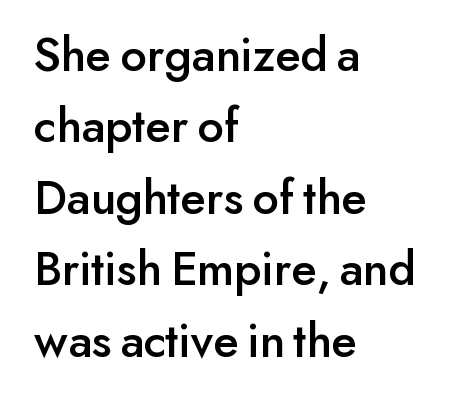
{"serif": "no", "italic": "no", "width": "normal", "stroke_contrast": "low", "x_height": "small", "monospaced": "no", "underline": "no", "align": "left", "line_spacing": "normal", "line_spacing_ratio": 1.43, "letter_spacing": "normal", "letter_spacing_em": 0.0, "glyph_px": 50}
